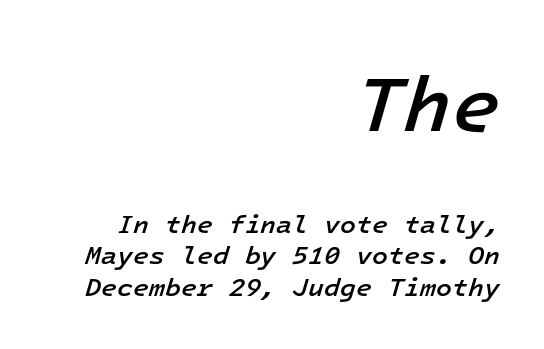
Q: Is the text bold? A: Semi-bold.
Q: Is the text italic (slanted)? A: Yes, it leans right by about 16 degrees.
Q: Is the text underlined? A: No.
Q: How is the paragraph aligned? A: Right-aligned.
Q: Is the spacing between letters normal or unusually wide? A: Normal.
Q: Which block of text is set in a larger size, the first (top) or the second (bottom)? A: The first (top) one.
Q: Width (condensed, normal, or wide)? A: Normal.
Q: Stroke contrast? A: Low.
Q: x-height? A: Medium.
Q: Monospaced? A: Yes.
